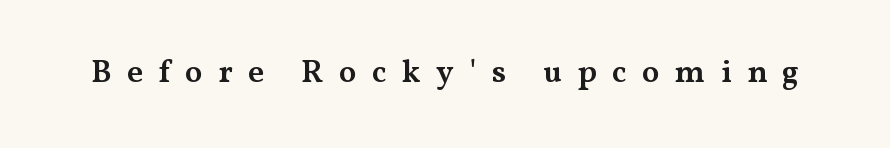
{"serif": "yes", "italic": "no", "bold": "semi", "weight": "semibold", "width": "wide", "stroke_contrast": "medium", "x_height": "medium", "monospaced": "no", "underline": "no", "letter_spacing": "wide", "letter_spacing_em": 0.48, "glyph_px": 32}
